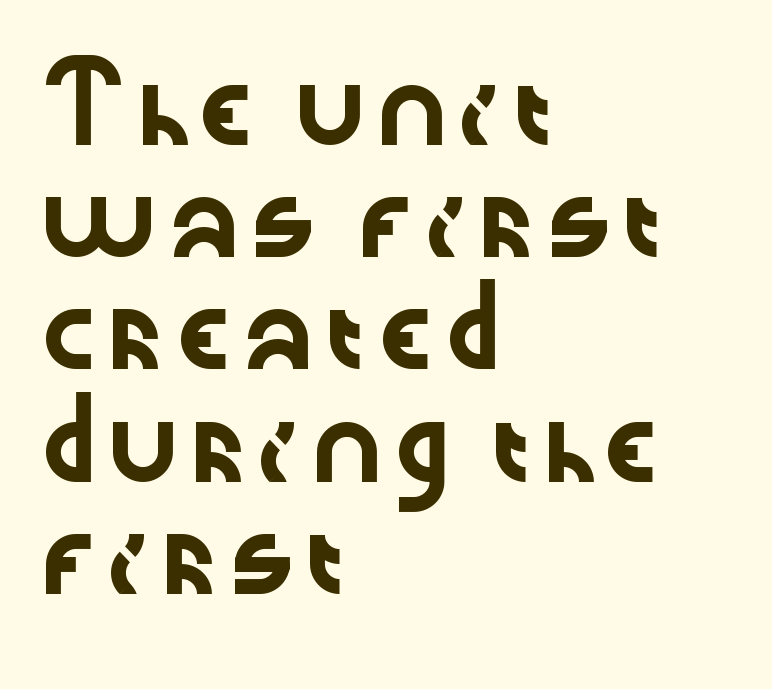
This rendering features lettering with no underline. Horizontal alignment here is leftward, the default for most running prose. Letter spacing: default. Designer's note — italics off, roman on. Think of a printed novel: that variable character pitch is what you see here. The glyphs in this specimen are sans serif.
